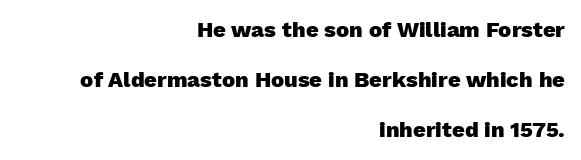
The image shows 22 px bold type, upright; set right-aligned, loose line spacing (2.28x), normal letter spacing, not underlined.
